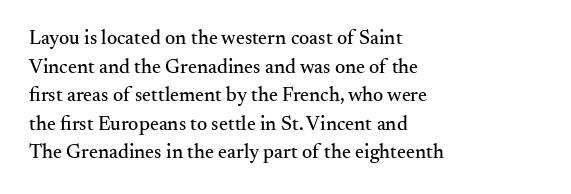
{"italic": "no", "underline": "no", "align": "left", "line_spacing": "normal", "line_spacing_ratio": 1.43, "letter_spacing": "normal", "letter_spacing_em": 0.0, "glyph_px": 20}
